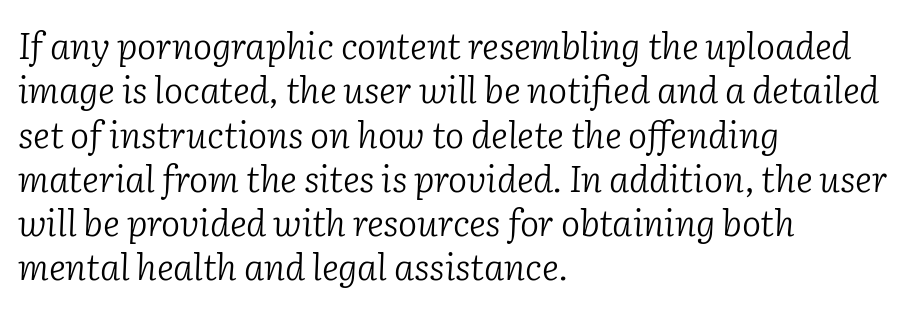
{"serif": "yes", "italic": "yes", "lean": "right", "slant_degrees": 2, "bold": "no", "weight": "light", "width": "normal", "stroke_contrast": "low", "x_height": "medium", "monospaced": "no", "underline": "no", "align": "left", "line_spacing_ratio": 1.23, "letter_spacing": "normal", "letter_spacing_em": 0.0, "glyph_px": 36}
